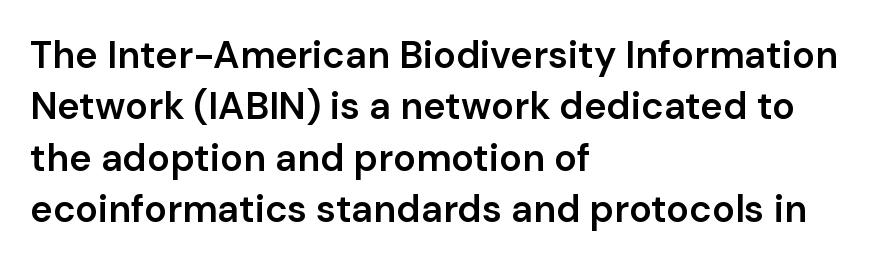
Caption: standard tracking, unaltered. In terms of letterform style, serifs are entirely absent. What's the leading like? Ordinary, nothing unusual. No italicization has been applied; the sample stays upright. These words are printed semibold, heavier than regular yet not bold. You could not count columns in this text — the font is proportionally spaced.
